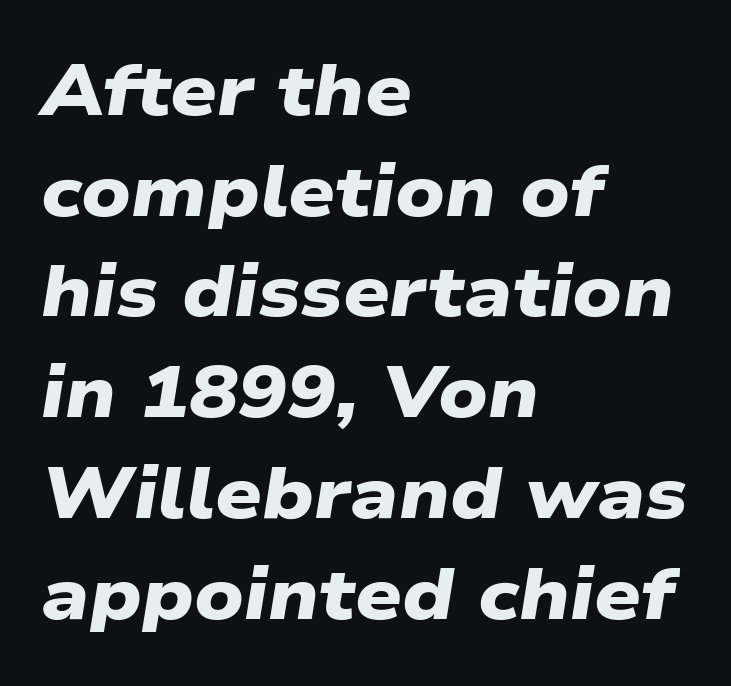
The image shows 73 px heavy, wide sans-serif type; set left-aligned, normal line spacing (1.38x), normal letter spacing, not underlined; low stroke contrast and a medium x-height.
